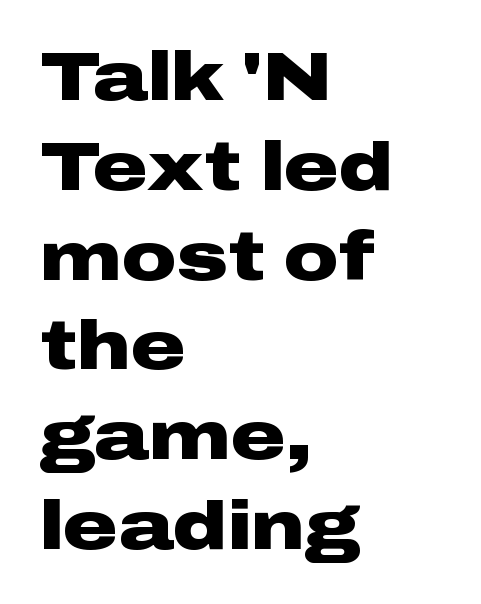
{"serif": "no", "italic": "no", "bold": "yes", "weight": "heavy", "width": "wide", "stroke_contrast": "low", "x_height": "medium", "monospaced": "no", "underline": "no", "align": "left", "line_spacing": "normal", "line_spacing_ratio": 1.32, "letter_spacing": "normal", "letter_spacing_em": 0.0, "glyph_px": 68}
